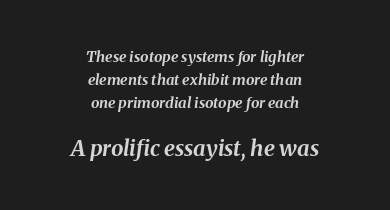
{"italic": "yes", "lean": "right", "slant_degrees": 8, "bold": "yes", "underline": "no", "align": "center", "line_spacing": "normal", "line_spacing_ratio": 1.55, "letter_spacing": "normal", "letter_spacing_em": 0.0, "larger_block": "second", "size_ratio": 1.47, "glyph_px": 22}
